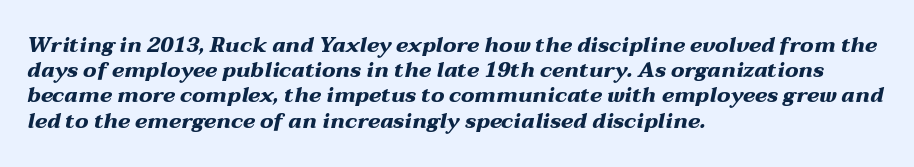
The words here are not underlined. Each word holds together tightly as a unit, with standard inter-letter gaps. The passage is arranged the way most books set body copy — flush left. Does the lettering tilt? It does — this is italic. You'd pick this weight for a headline — it's a proper bold.
